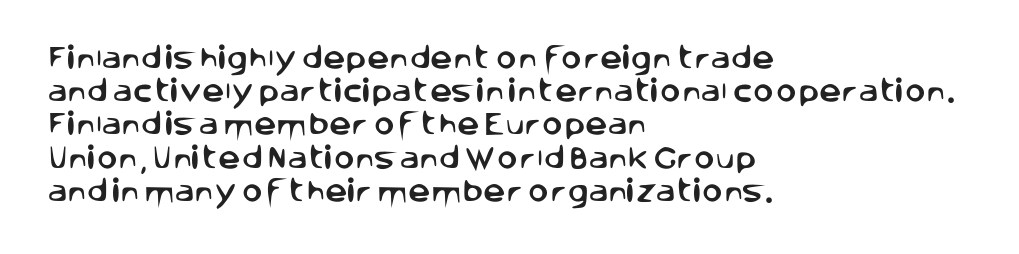
{"italic": "no", "underline": "no", "align": "left", "line_spacing": "normal", "line_spacing_ratio": 1.33, "letter_spacing": "normal", "letter_spacing_em": 0.0, "glyph_px": 25}
